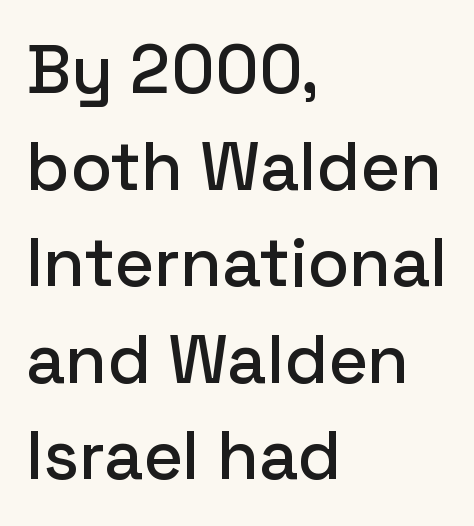
{"serif": "no", "italic": "no", "width": "normal", "stroke_contrast": "low", "x_height": "medium", "monospaced": "no", "underline": "no", "align": "left", "line_spacing": "normal", "line_spacing_ratio": 1.42, "letter_spacing": "normal", "letter_spacing_em": 0.0, "glyph_px": 68}
